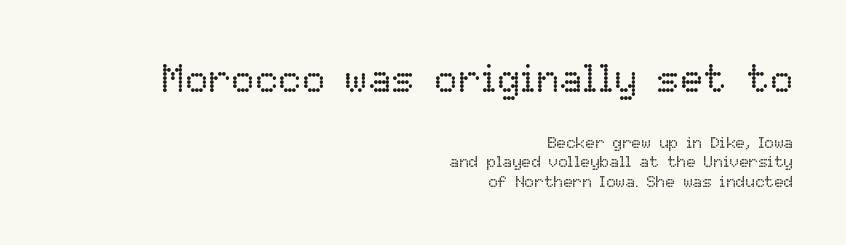
The image shows 39 px regular-weight type, upright; set right-aligned, line spacing 1.22x, normal letter spacing, not underlined; the first (top) block is 2.44x larger; low stroke contrast and a medium x-height.
